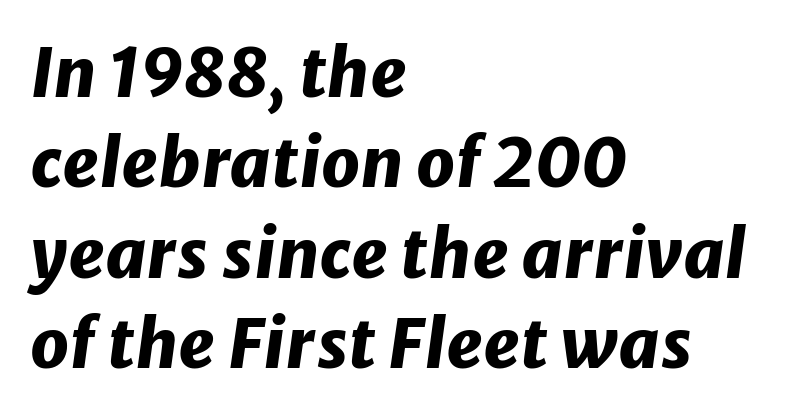
The image shows 68 px heavy type, italic (leaning right); set left-aligned, normal line spacing (1.33x), normal letter spacing, not underlined; low stroke contrast and a medium x-height.
